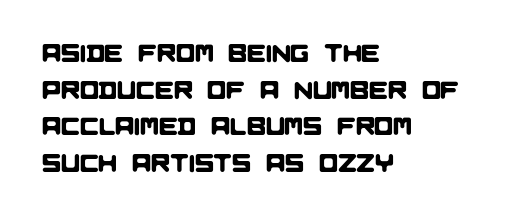
{"underline": "no", "align": "left", "line_spacing": "normal", "line_spacing_ratio": 1.47, "letter_spacing": "normal", "letter_spacing_em": 0.0, "glyph_px": 25}
